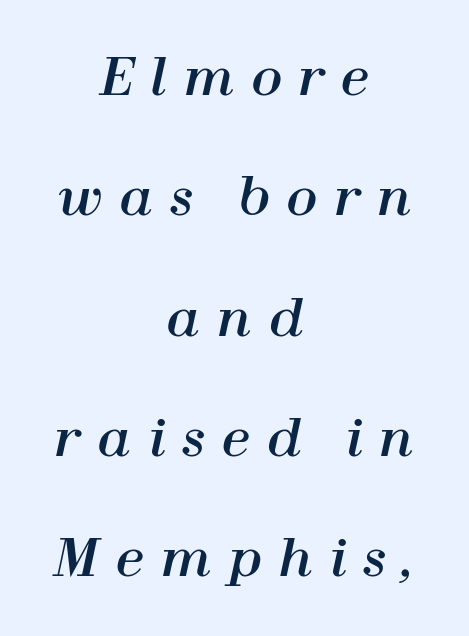
Q: Is the text italic (slanted)? A: Yes, it leans right by about 12 degrees.
Q: Is the text underlined? A: No.
Q: How is the paragraph aligned? A: Centered.
Q: Is the spacing between letters normal or unusually wide? A: Unusually wide.
Q: Is the spacing between lines tight, normal or loose? A: Loose.
Q: Width (condensed, normal, or wide)? A: Normal.
Q: Stroke contrast? A: High.
Q: x-height? A: Medium.
Q: Monospaced? A: No.
